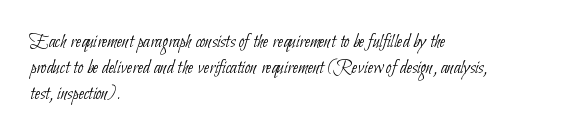
Q: Is the text bold? A: No.
Q: Is the text underlined? A: No.
Q: How is the paragraph aligned? A: Left-aligned.
Q: Is the spacing between letters normal or unusually wide? A: Normal.
Q: Is the spacing between lines tight, normal or loose? A: Normal.
